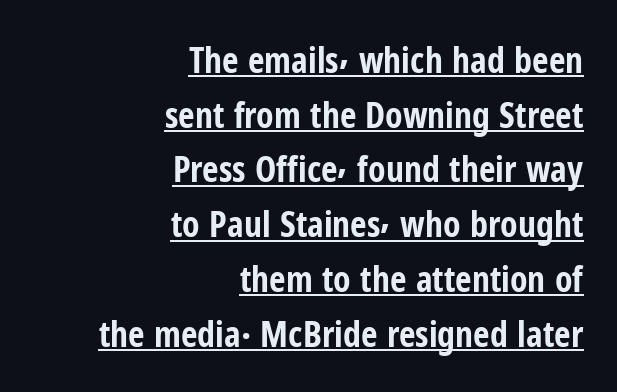
{"serif": "no", "italic": "no", "bold": "yes", "weight": "bold", "width": "condensed", "stroke_contrast": "low", "x_height": "medium", "monospaced": "no", "underline": "yes", "align": "right", "line_spacing": "normal", "line_spacing_ratio": 1.52, "letter_spacing": "normal", "letter_spacing_em": 0.0, "glyph_px": 36}
